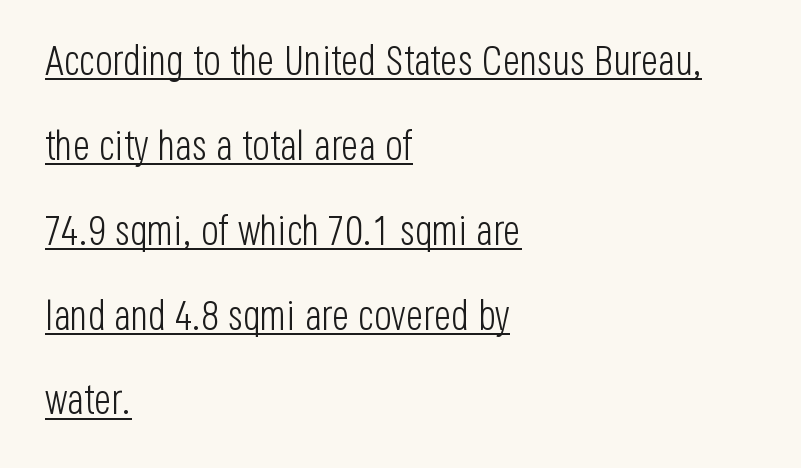
Q: Is the text bold? A: No.
Q: Is the text italic (slanted)? A: No, it is upright.
Q: Is the typeface a serif or a sans-serif typeface? A: Sans-serif.
Q: Is the text underlined? A: Yes.
Q: How is the paragraph aligned? A: Left-aligned.
Q: Is the spacing between letters normal or unusually wide? A: Normal.
Q: Is the spacing between lines tight, normal or loose? A: Loose.
Q: Width (condensed, normal, or wide)? A: Condensed.
Q: Stroke contrast? A: Low.
Q: x-height? A: Large.
Q: Monospaced? A: No.
